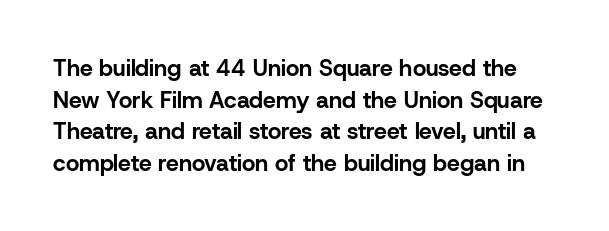
The image shows 23 px bold type, upright; set normal line spacing (1.37x), normal letter spacing, not underlined.
